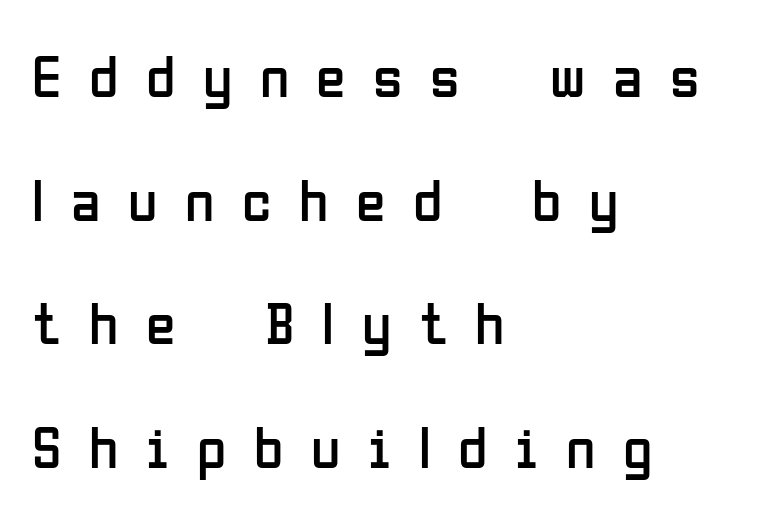
{"serif": "no", "italic": "no", "bold": "no", "weight": "regular", "width": "condensed", "stroke_contrast": "low", "x_height": "medium", "monospaced": "no", "underline": "no", "align": "left", "line_spacing": "loose", "line_spacing_ratio": 2.06, "letter_spacing": "wide", "letter_spacing_em": 0.46, "glyph_px": 60}
